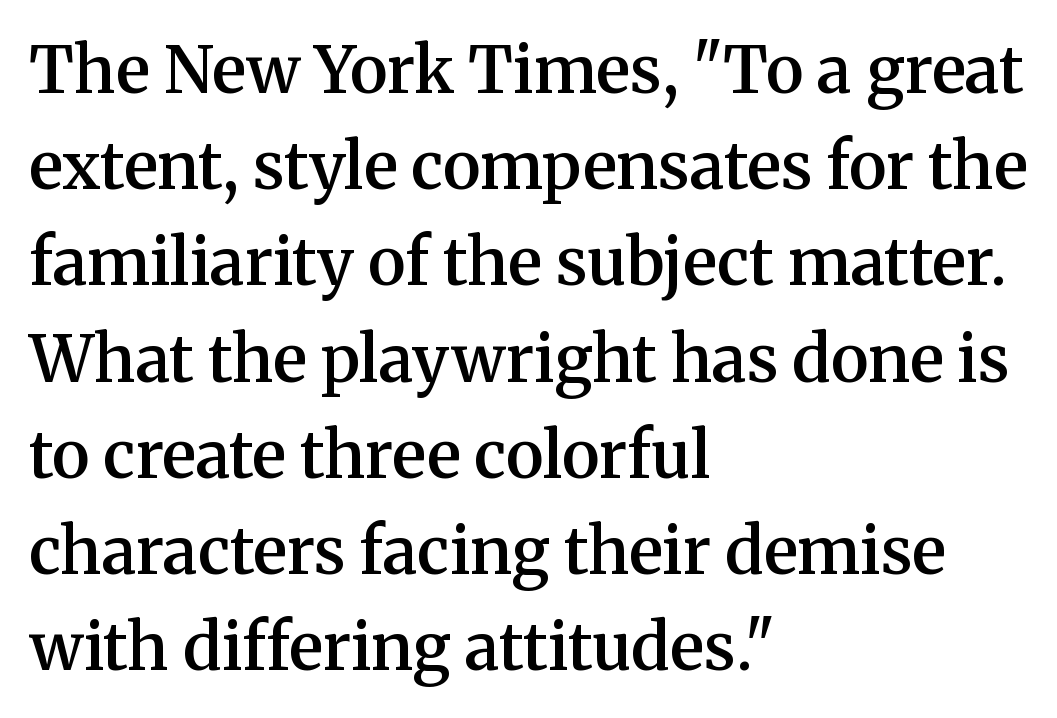
The image shows 65 px semibold serif type, upright; set left-aligned, normal line spacing (1.48x), normal letter spacing, not underlined; medium stroke contrast and a medium x-height.
